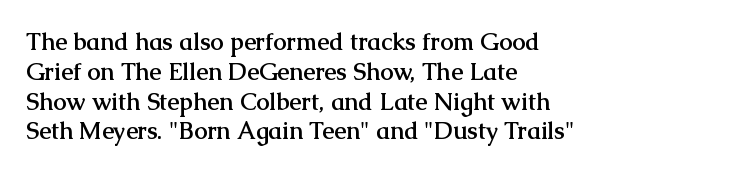
The image shows 24 px bold type, upright; set left-aligned, line spacing 1.24x, normal letter spacing, not underlined.
